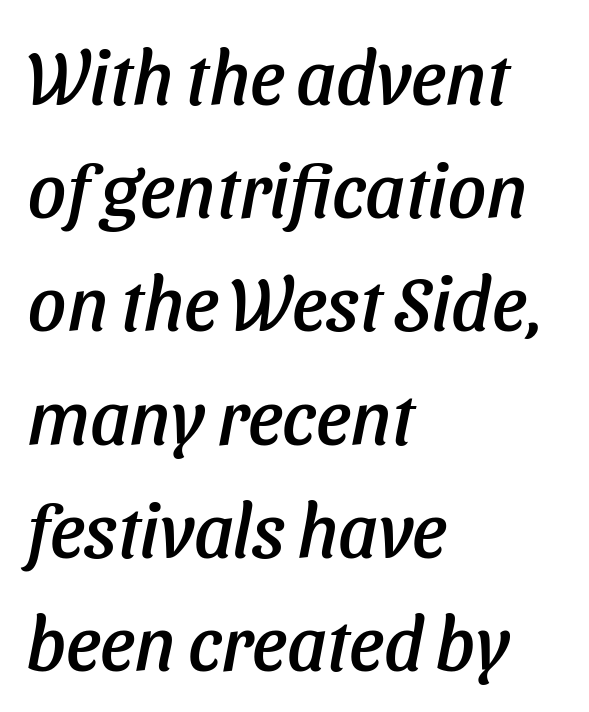
Q: Is the text italic (slanted)? A: Yes, it leans right by about 11 degrees.
Q: Is the text underlined? A: No.
Q: How is the paragraph aligned? A: Left-aligned.
Q: Is the spacing between letters normal or unusually wide? A: Normal.
Q: Is the spacing between lines tight, normal or loose? A: Normal.
Q: Width (condensed, normal, or wide)? A: Normal.
Q: Stroke contrast? A: Low.
Q: x-height? A: Medium.
Q: Monospaced? A: No.
